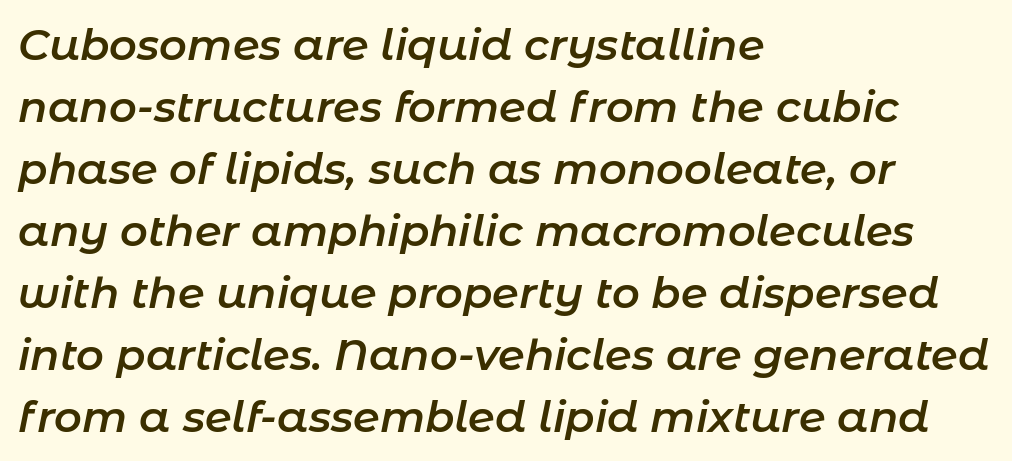
{"italic": "yes", "lean": "right", "slant_degrees": 11, "bold": "semi", "weight": "semibold", "width": "normal", "stroke_contrast": "low", "x_height": "medium", "monospaced": "no", "underline": "no", "align": "left", "line_spacing": "normal", "line_spacing_ratio": 1.44, "letter_spacing": "normal", "letter_spacing_em": 0.0, "glyph_px": 43}
